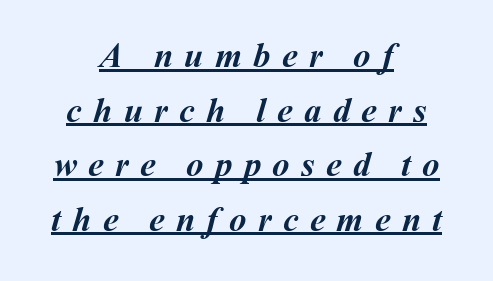
The image shows 35 px semibold type; set centered, normal line spacing (1.56x), unusually wide letter spacing (+0.32 em), underlined; medium stroke contrast and a medium x-height.
